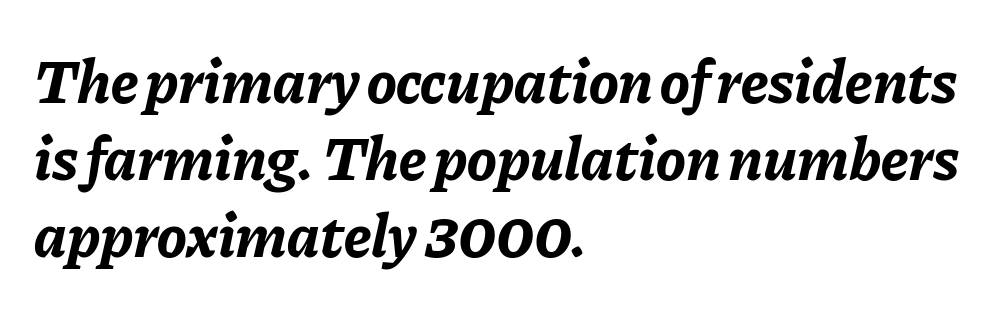
Q: Is the text bold? A: Yes.
Q: Is the text italic (slanted)? A: Yes, it leans right by about 11 degrees.
Q: Is the text underlined? A: No.
Q: How is the paragraph aligned? A: Left-aligned.
Q: Is the spacing between letters normal or unusually wide? A: Normal.
Q: Width (condensed, normal, or wide)? A: Normal.
Q: Stroke contrast? A: Low.
Q: x-height? A: Medium.
Q: Monospaced? A: No.
